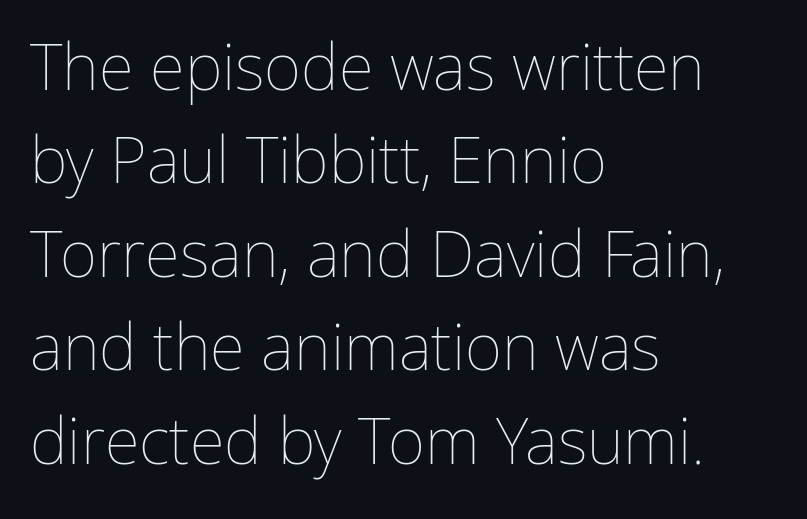
The image shows 64 px thin type, upright; set left-aligned, normal line spacing (1.46x), normal letter spacing, not underlined; low stroke contrast and a medium x-height.
